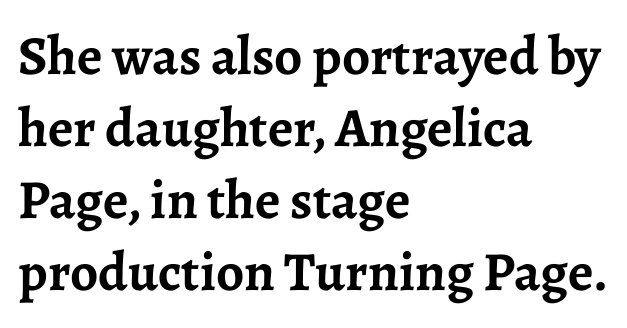
The lines sit at an ordinary, default distance from one another. Look at the tracking — it's just the regular setting, nothing added. Each letter keeps its own natural width here, so spacing adapts to shape. Strong, thick strokes mark this as bold type.
